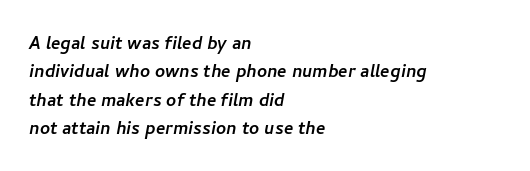
The image shows 22 px text type; set left-aligned, normal line spacing (1.29x), normal letter spacing, not underlined.
